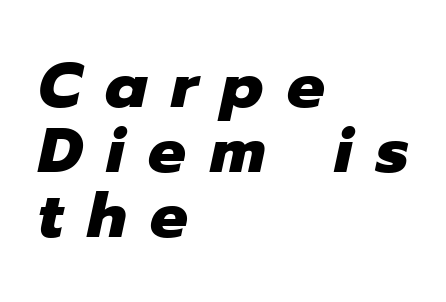
Q: Is the text bold? A: Yes.
Q: Is the text italic (slanted)? A: Yes, it leans right by about 12 degrees.
Q: Is the text underlined? A: No.
Q: How is the paragraph aligned? A: Left-aligned.
Q: Is the spacing between letters normal or unusually wide? A: Unusually wide.
Q: Is the spacing between lines tight, normal or loose? A: Tight.
Q: Width (condensed, normal, or wide)? A: Normal.
Q: Stroke contrast? A: Low.
Q: x-height? A: Medium.
Q: Monospaced? A: No.
